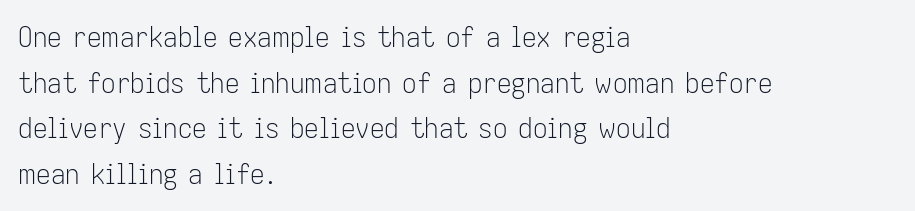
The image shows 29 px light, condensed sans-serif type, upright; set left-aligned, normal line spacing (1.57x), normal letter spacing, not underlined; low stroke contrast and a medium x-height.
